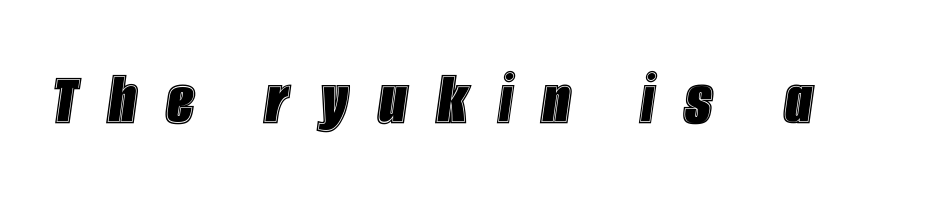
Q: Is the text italic (slanted)? A: Yes, it leans right by about 8 degrees.
Q: Is the text underlined? A: No.
Q: Is the spacing between letters normal or unusually wide? A: Unusually wide.
Q: Width (condensed, normal, or wide)? A: Condensed.
Q: x-height? A: Large.
Q: Monospaced? A: No.
